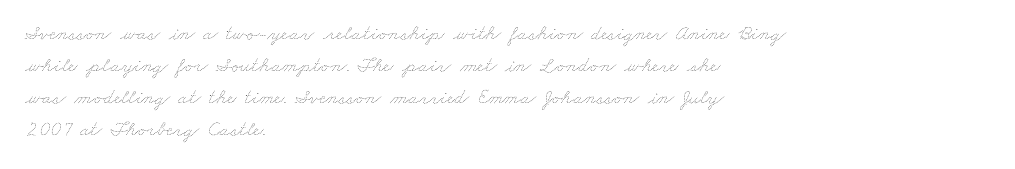
How would I describe the line gaps? Plain and ordinary. Default kerning and tracking; the words read as compact shapes. The space directly below the letters is spotless. The ragged edge is on the right, which tells us the setting is flush left. Stems here are at most as thick as an everyday book face.
